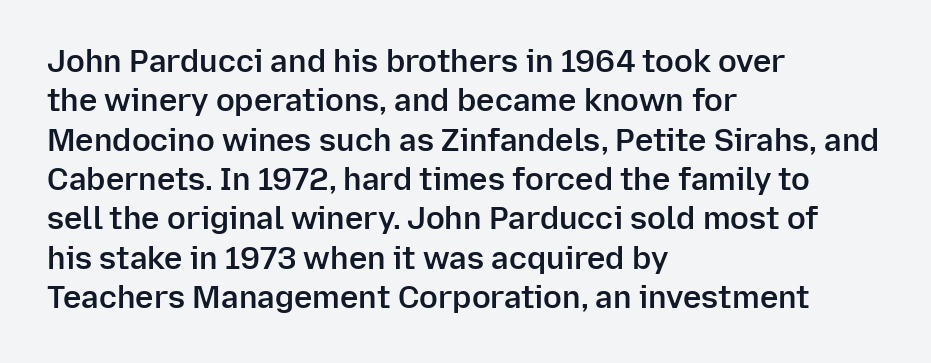
{"serif": "no", "italic": "no", "bold": "semi", "weight": "semibold", "width": "normal", "stroke_contrast": "low", "x_height": "medium", "monospaced": "no", "underline": "no", "align": "left", "line_spacing": "normal", "line_spacing_ratio": 1.27, "letter_spacing": "normal", "letter_spacing_em": 0.0, "glyph_px": 31}
